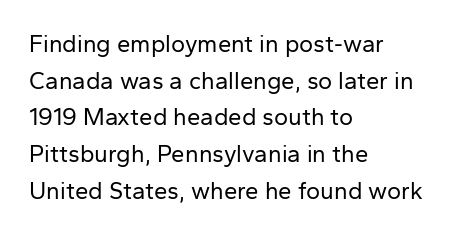
Q: Is the text bold? A: No.
Q: Is the text italic (slanted)? A: No, it is upright.
Q: Is the text underlined? A: No.
Q: How is the paragraph aligned? A: Left-aligned.
Q: Is the spacing between letters normal or unusually wide? A: Normal.
Q: Is the spacing between lines tight, normal or loose? A: Normal.
